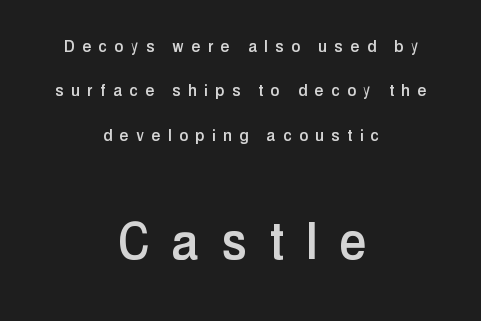
The later block is typeset at a bigger size than the earlier block. Summary of vertical rhythm: relaxed, with wide interline spacing. Clear beneath every line of the passage. Unlike a traditional serif, this face leaves its strokes unadorned. The face used here is proportionally spaced, like ordinary book or web type. Notice how the passage keeps no hard edge, just a central spine.
